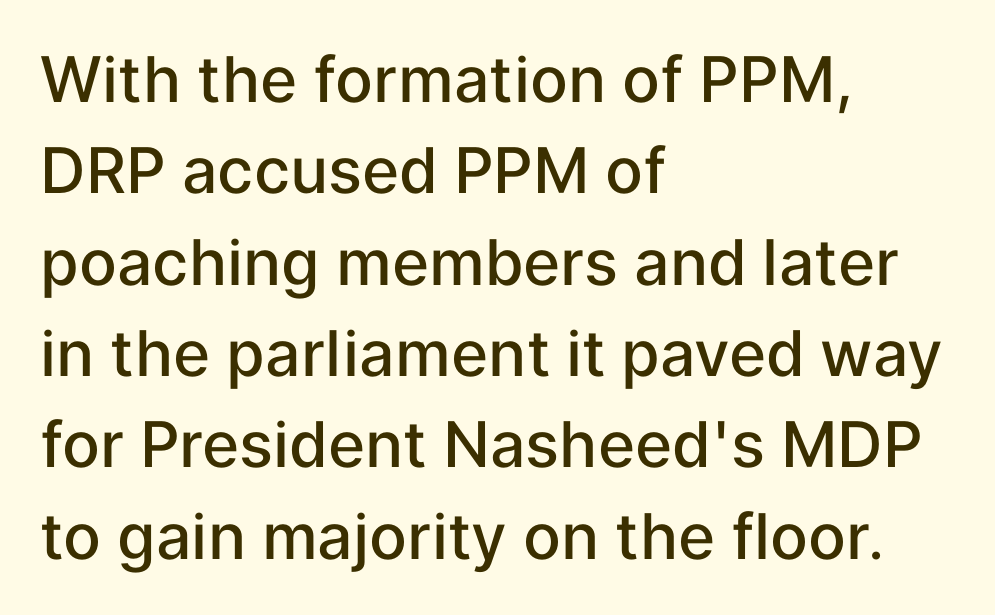
A roman cut, with each character standing at attention. Words appear dense and cohesive because spacing is normal. Moderately thickened strokes mark this as semibold type. The strip under each line holds only bare page. The letters advance in unequal steps, a hallmark of proportional type. Reading down the block, your eye returns to a fixed left position each line.
